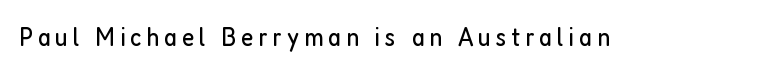
Q: Is the text bold? A: No.
Q: Is the text italic (slanted)? A: No, it is upright.
Q: Is the text underlined? A: No.
